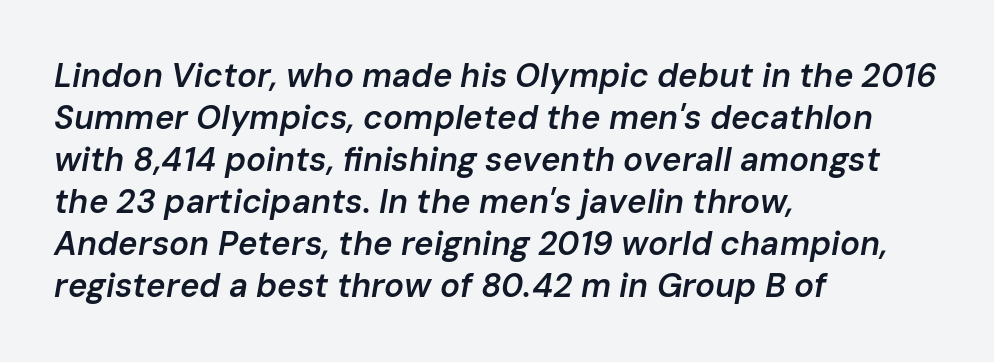
Q: Is the text bold? A: Semi-bold.
Q: Is the text italic (slanted)? A: Yes, it leans right by about 10 degrees.
Q: Is the text underlined? A: No.
Q: How is the paragraph aligned? A: Left-aligned.
Q: Is the spacing between letters normal or unusually wide? A: Normal.
Q: Is the spacing between lines tight, normal or loose? A: Normal.
Q: Width (condensed, normal, or wide)? A: Normal.
Q: Stroke contrast? A: Low.
Q: x-height? A: Medium.
Q: Monospaced? A: No.
